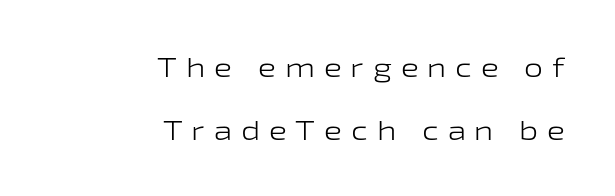
Q: Is the text bold? A: No.
Q: Is the text italic (slanted)? A: No, it is upright.
Q: Is the text underlined? A: No.
Q: How is the paragraph aligned? A: Right-aligned.
Q: Is the spacing between letters normal or unusually wide? A: Unusually wide.
Q: Is the spacing between lines tight, normal or loose? A: Loose.
